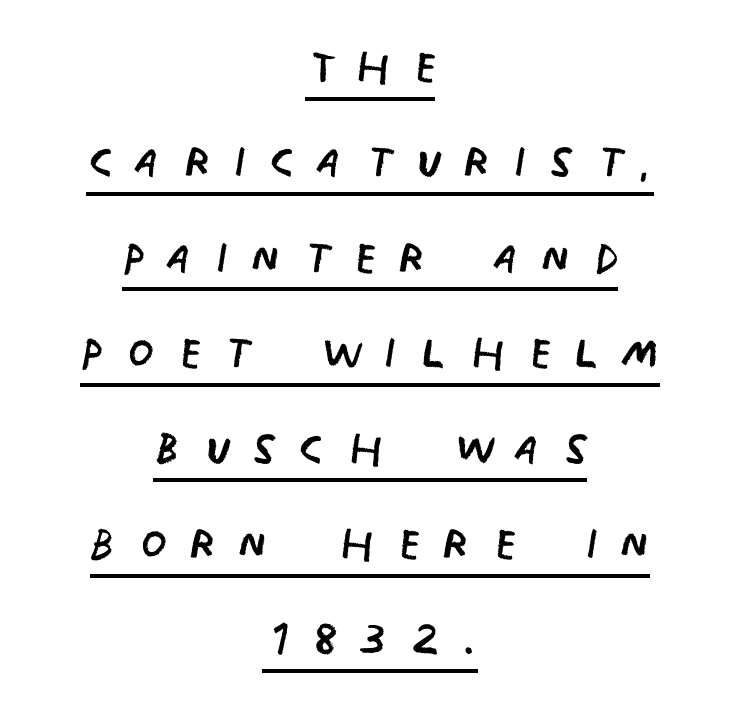
The image shows 60 px regular-weight, condensed sans-serif type; set centered, normal line spacing (1.59x), unusually wide letter spacing (+0.38 em), underlined; low stroke contrast and a large x-height.
